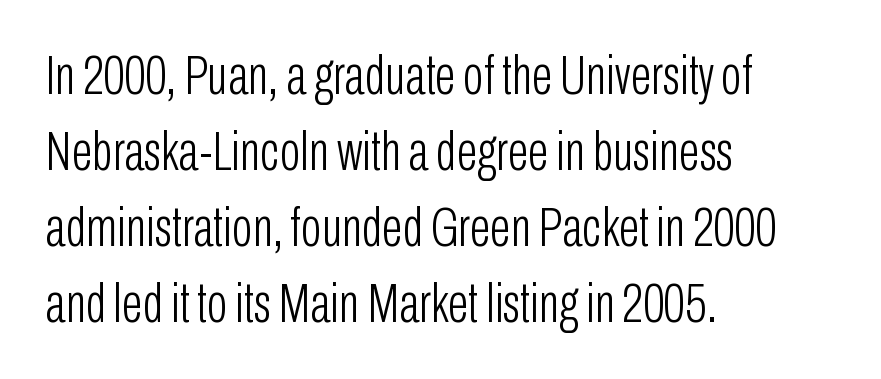
{"serif": "no", "italic": "no", "bold": "no", "weight": "light", "width": "condensed", "stroke_contrast": "low", "x_height": "medium", "monospaced": "no", "underline": "no", "align": "left", "line_spacing": "normal", "line_spacing_ratio": 1.38, "letter_spacing": "normal", "letter_spacing_em": 0.0, "glyph_px": 55}
